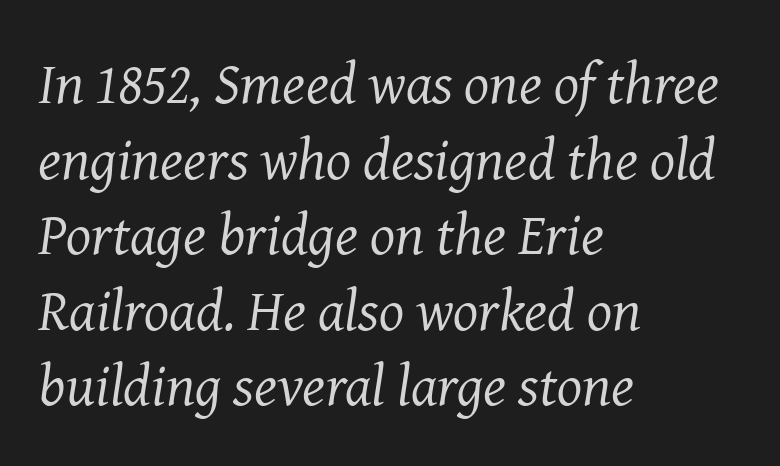
Q: Is the text bold? A: No.
Q: Is the text italic (slanted)? A: Yes, it leans right by about 8 degrees.
Q: Is the typeface a serif or a sans-serif typeface? A: Serif.
Q: Is the text underlined? A: No.
Q: How is the paragraph aligned? A: Left-aligned.
Q: Is the spacing between letters normal or unusually wide? A: Normal.
Q: Is the spacing between lines tight, normal or loose? A: Normal.
Q: Width (condensed, normal, or wide)? A: Normal.
Q: Stroke contrast? A: Medium.
Q: x-height? A: Medium.
Q: Monospaced? A: No.
